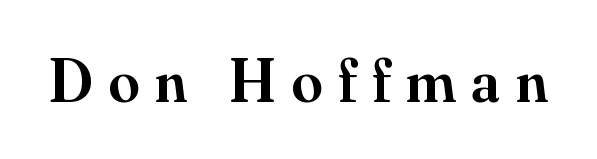
Q: Is the text bold? A: Semi-bold.
Q: Is the text italic (slanted)? A: No, it is upright.
Q: Is the typeface a serif or a sans-serif typeface? A: Serif.
Q: Is the text underlined? A: No.
Q: Is the spacing between letters normal or unusually wide? A: Unusually wide.
Q: Width (condensed, normal, or wide)? A: Normal.
Q: Stroke contrast? A: Medium.
Q: x-height? A: Small.
Q: Monospaced? A: No.
